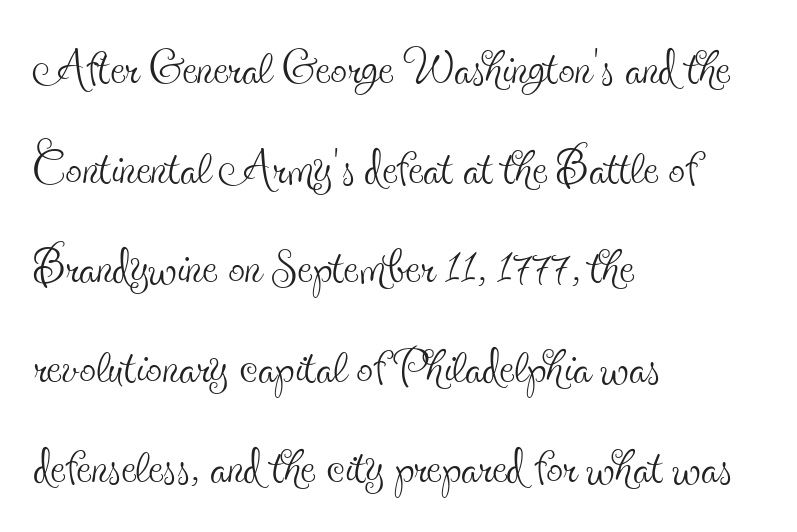
Q: Is the text bold? A: No.
Q: Is the typeface a serif or a sans-serif typeface? A: Serif.
Q: Is the text underlined? A: No.
Q: How is the paragraph aligned? A: Left-aligned.
Q: Is the spacing between letters normal or unusually wide? A: Normal.
Q: Is the spacing between lines tight, normal or loose? A: Normal.
Q: Width (condensed, normal, or wide)? A: Condensed.
Q: x-height? A: Small.
Q: Monospaced? A: No.
